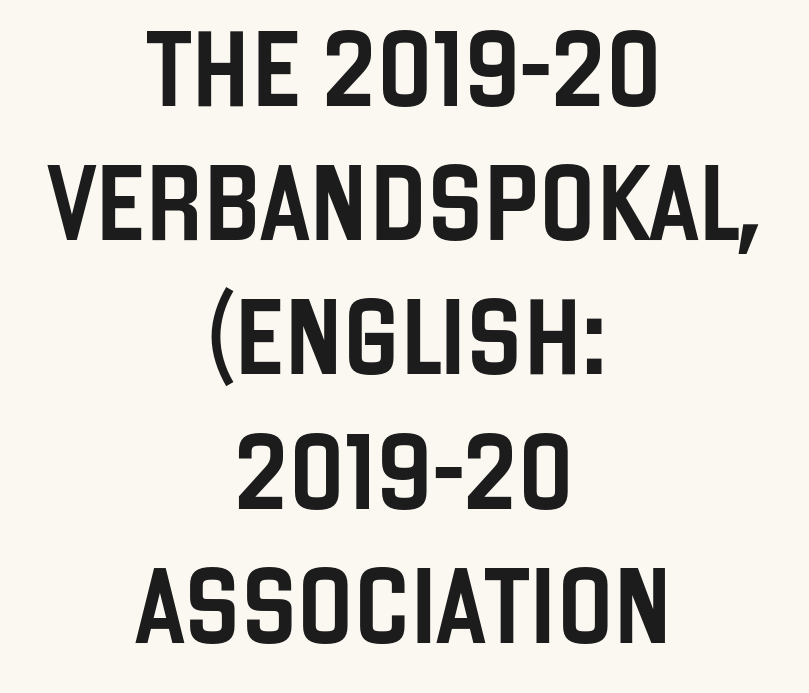
The image shows 75 px condensed sans-serif type, upright; set centered, line spacing 1.79x, normal letter spacing, not underlined; low stroke contrast and a large x-height.
